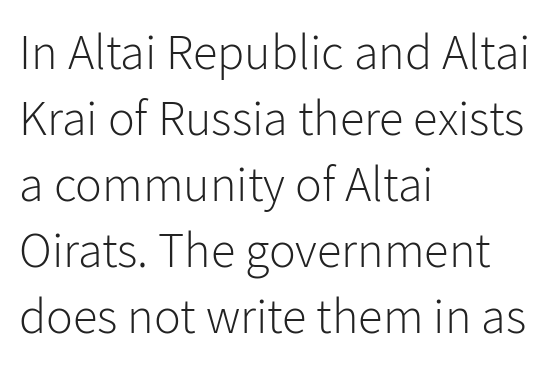
The image shows 50 px light sans-serif type, upright; set left-aligned, normal line spacing (1.32x), normal letter spacing, not underlined; low stroke contrast and a medium x-height.
